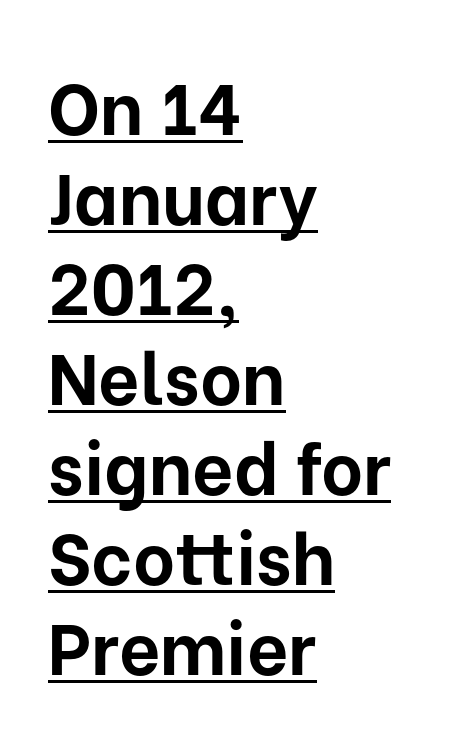
{"serif": "no", "italic": "no", "bold": "yes", "weight": "bold", "width": "normal", "stroke_contrast": "low", "x_height": "medium", "monospaced": "no", "underline": "yes", "align": "left", "line_spacing": "normal", "line_spacing_ratio": 1.25, "letter_spacing": "normal", "letter_spacing_em": 0.0, "glyph_px": 72}
